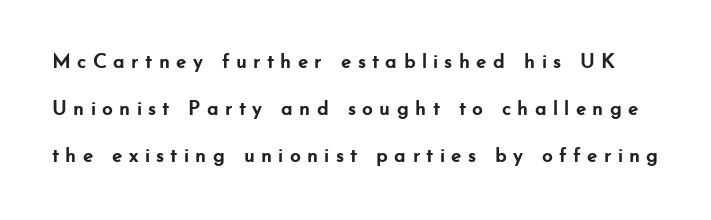
Q: Is the text bold? A: Yes.
Q: Is the text italic (slanted)? A: No, it is upright.
Q: Is the text underlined? A: No.
Q: Is the spacing between letters normal or unusually wide? A: Unusually wide.
Q: Is the spacing between lines tight, normal or loose? A: Loose.
